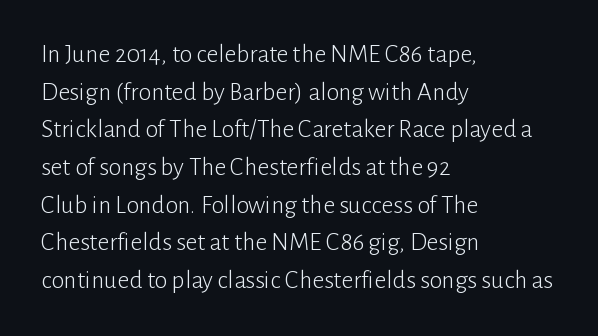
The image shows 26 px text type, upright; set left-aligned, normal line spacing (1.45x), normal letter spacing, not underlined.
